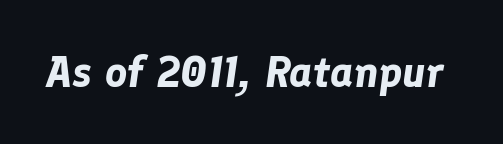
The letters are slanted; this is an italic face. Heavy, bold letterforms. The face used here is proportionally spaced, like ordinary book or web type. The passage shown is not underscored anywhere.
